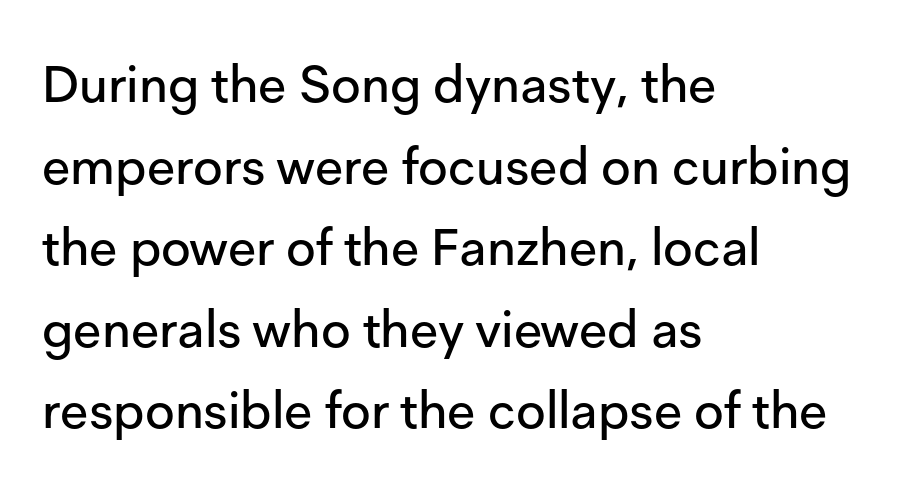
This rendering features lettering with no underline. Reading down the column, the eye jumps a familiar distance to each next line. Does the type have serifs? No, each stem ends abruptly. Standard letterfit; no display-style spreading of the glyphs. Teacher's note: observe the even left margin — that is flush-left alignment.
